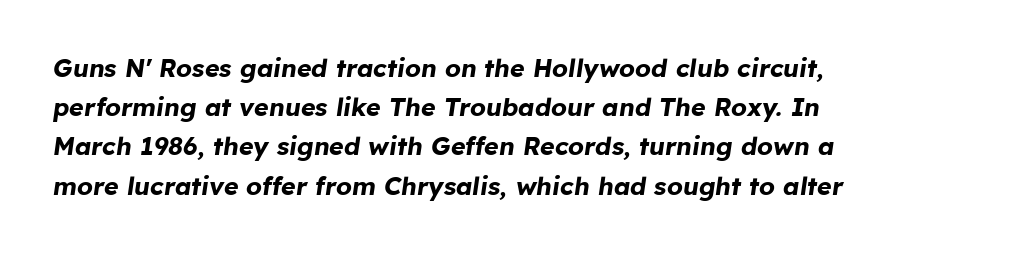
The space directly below the letters is spotless. Regarding leading, the lines here are spaced in the standard way. The passage is arranged the way most books set body copy — flush left. How are the letters spaced? Ordinarily, with no added tracking.
